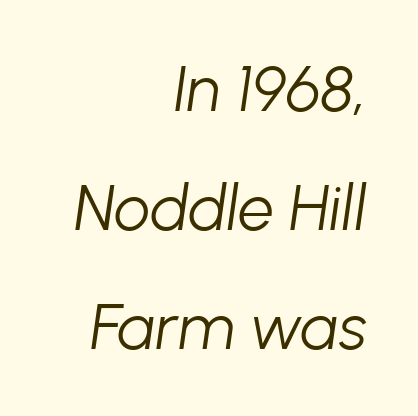
Short note: letters normally spaced. Caption: face not bold, strokes unweighted. The specimen omits any rule beneath the text block's lines. In terms of posture, this sample is oblique. Notice how the passage keeps a crisp vertical edge on the right only.
